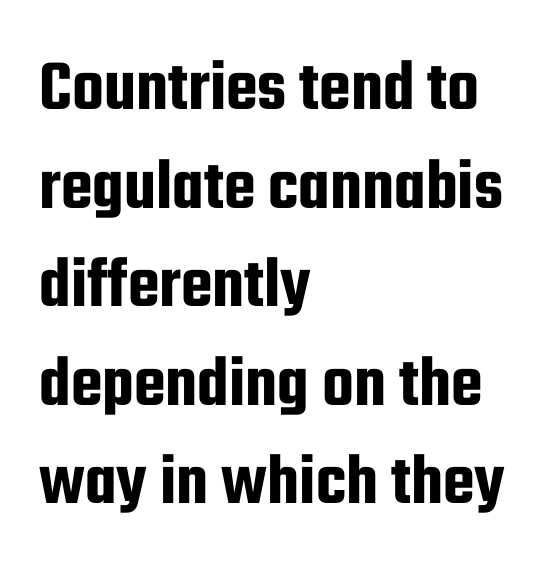
Type without underlining. The rendering anchors every line to the left-hand side. Default kerning and tracking; the words read as compact shapes. Horizontal bands of white between lines are of average thickness. The characters display no serif detailing; their extremities are plain.
